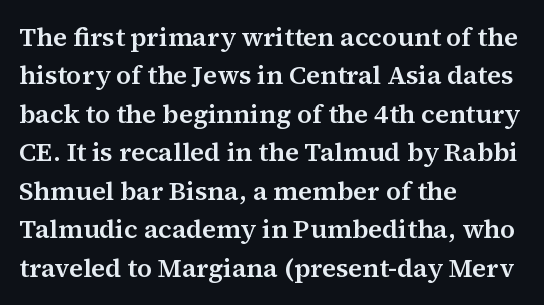
The image shows 26 px text type, upright; set left-aligned, normal line spacing (1.48x), normal letter spacing, not underlined.
